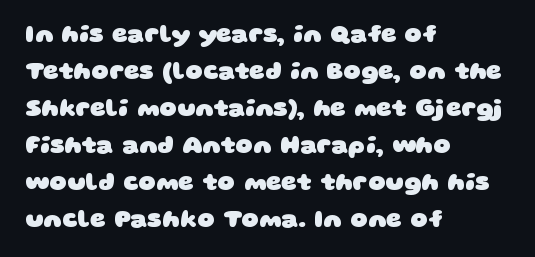
Caption: bold face, heavy strokes. The space between consecutive lines is moderate. A student would call this left alignment; a typographer would say flush left, rag right. Just letters on the line, the space beneath them empty.
